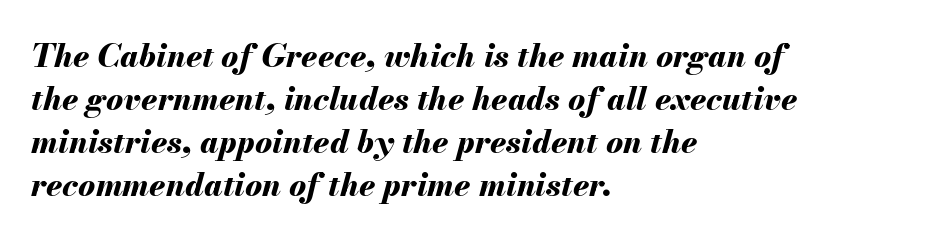
{"italic": "yes", "lean": "right", "slant_degrees": 13, "bold": "yes", "weight": "bold", "width": "normal", "stroke_contrast": "medium", "x_height": "small", "monospaced": "no", "underline": "no", "align": "left", "line_spacing": "normal", "line_spacing_ratio": 1.34, "letter_spacing": "normal", "letter_spacing_em": 0.0, "glyph_px": 32}
